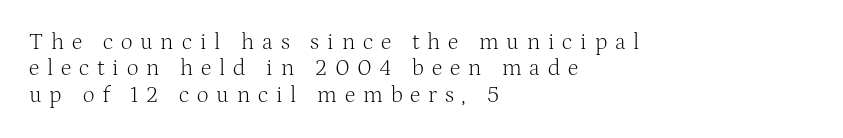
{"italic": "no", "bold": "no", "underline": "no", "align": "left", "line_spacing": "tight", "line_spacing_ratio": 1.15, "letter_spacing": "wide", "letter_spacing_em": 0.34, "glyph_px": 23}
